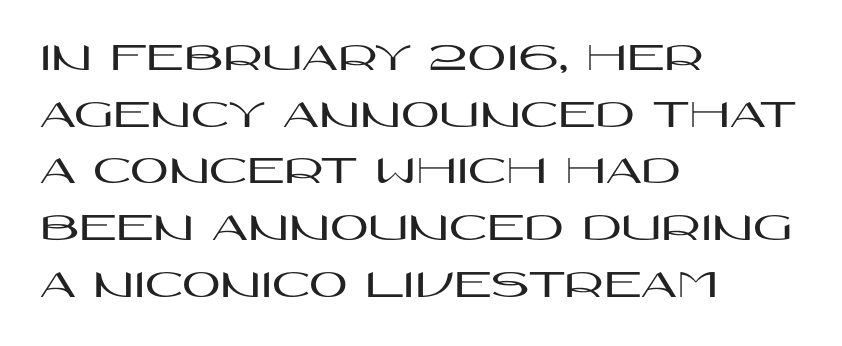
{"serif": "no", "italic": "no", "width": "wide", "stroke_contrast": "high", "x_height": "large", "monospaced": "no", "underline": "no", "align": "left", "line_spacing": "normal", "line_spacing_ratio": 1.35, "letter_spacing": "normal", "letter_spacing_em": 0.0, "glyph_px": 42}
